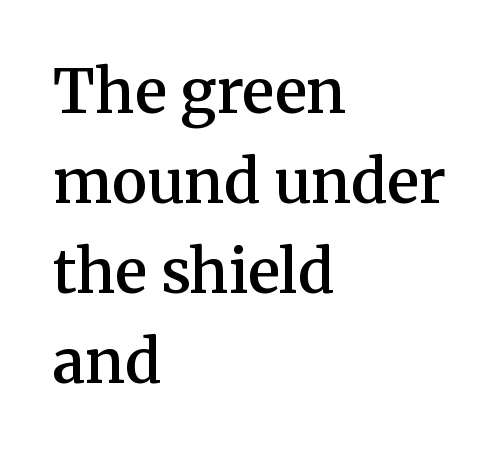
Caption: standard tracking, unaltered. Is the block centered? No — it sits flush against the left margin. The rows are spaced the way most documents space them. Every stem runs plumb, perpendicular to the baseline. How heavy is the stroke? Medium-heavy — a semibold, shy of bold. Descenders are the only things crossing below the line.
